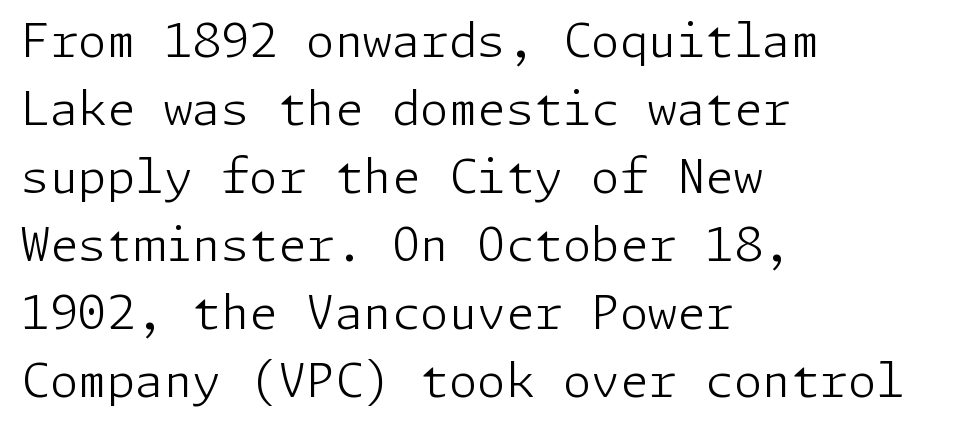
The image shows 46 px light sans-serif type, upright; set left-aligned, normal line spacing (1.48x), normal letter spacing, not underlined; low stroke contrast and a medium x-height.
